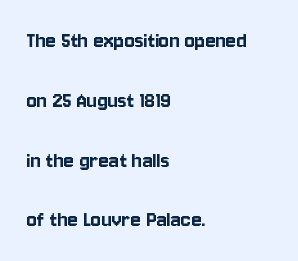
Q: Is the text italic (slanted)? A: No, it is upright.
Q: Is the text underlined? A: No.
Q: How is the paragraph aligned? A: Left-aligned.
Q: Is the spacing between letters normal or unusually wide? A: Normal.
Q: Is the spacing between lines tight, normal or loose? A: Loose.
